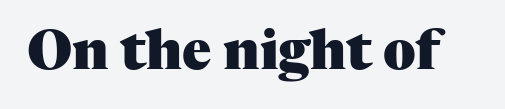
{"serif": "yes", "italic": "no", "bold": "yes", "weight": "heavy", "width": "normal", "stroke_contrast": "medium", "x_height": "medium", "monospaced": "no", "underline": "no", "letter_spacing": "normal", "letter_spacing_em": 0.0, "glyph_px": 54}
